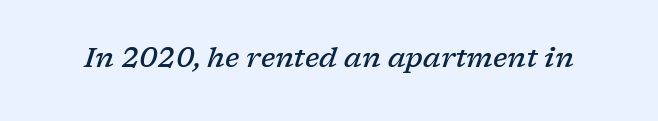
Notice how the stems are inclined rather than vertical — that's the hallmark of italics. In terms of letterform style, serifs are clearly present. Compared with an ordinary text face, these strokes are moderately heavier — a semibold. The letters advance in unequal steps, a hallmark of proportional type.
